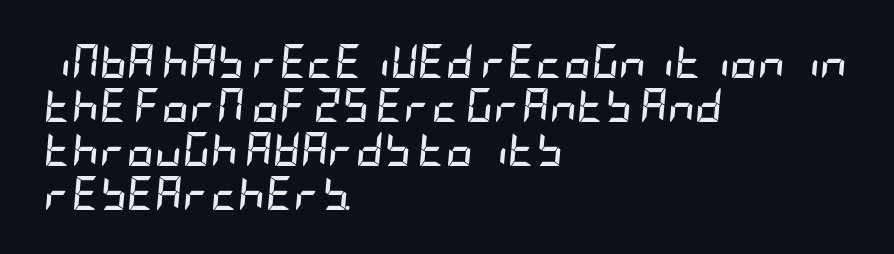
Letters rest on an invisible, unmarked baseline. The rendering uses a moderate line-height, typical for paragraphs. Words appear dense and cohesive because spacing is normal. Is the block centered? No — it sits flush against the left margin. A typesetter would mark this as italic. Compared with an ordinary text face, these strokes are far heavier — a full bold.
